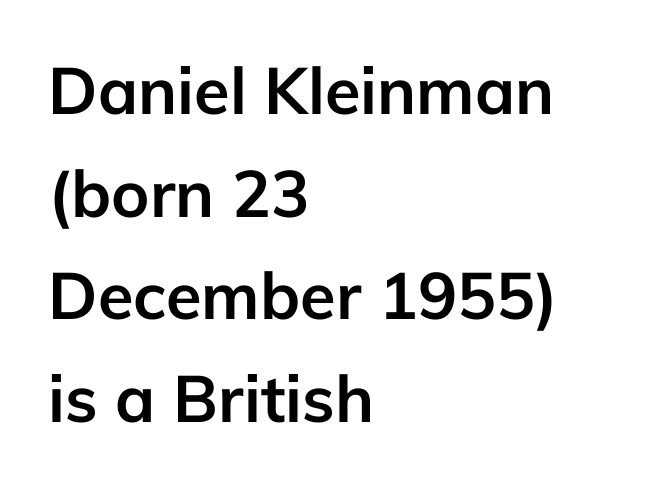
{"serif": "no", "italic": "no", "bold": "yes", "weight": "semibold", "width": "normal", "stroke_contrast": "low", "x_height": "medium", "monospaced": "no", "underline": "no", "align": "left", "line_spacing": "normal", "line_spacing_ratio": 1.58, "letter_spacing": "normal", "letter_spacing_em": 0.0, "glyph_px": 65}
